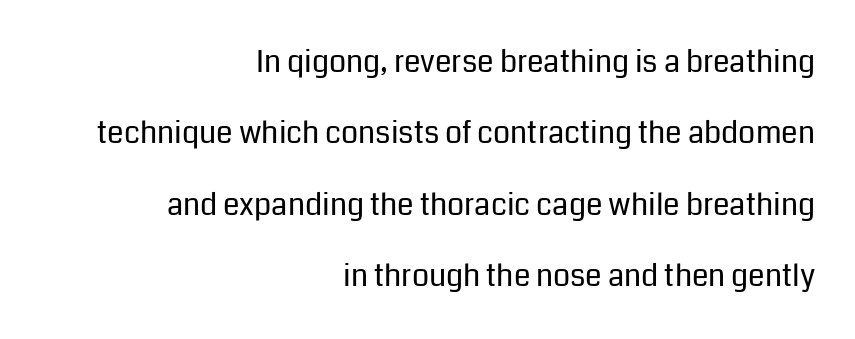
{"serif": "no", "italic": "no", "bold": "no", "weight": "regular", "width": "normal", "stroke_contrast": "low", "x_height": "medium", "monospaced": "no", "underline": "no", "align": "right", "line_spacing": "loose", "line_spacing_ratio": 2.38, "letter_spacing": "normal", "letter_spacing_em": 0.0, "glyph_px": 30}
